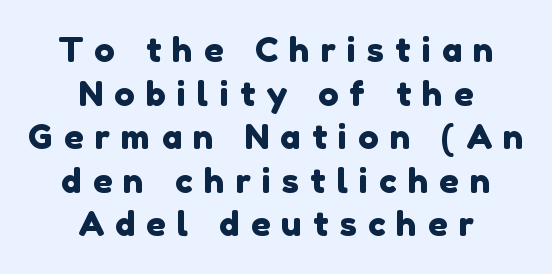
Q: Is the typeface a serif or a sans-serif typeface? A: Sans-serif.
Q: Is the text underlined? A: No.
Q: How is the paragraph aligned? A: Centered.
Q: Is the spacing between letters normal or unusually wide? A: Unusually wide.
Q: Is the spacing between lines tight, normal or loose? A: Normal.
Q: Width (condensed, normal, or wide)? A: Normal.
Q: Stroke contrast? A: Low.
Q: x-height? A: Medium.
Q: Monospaced? A: No.
